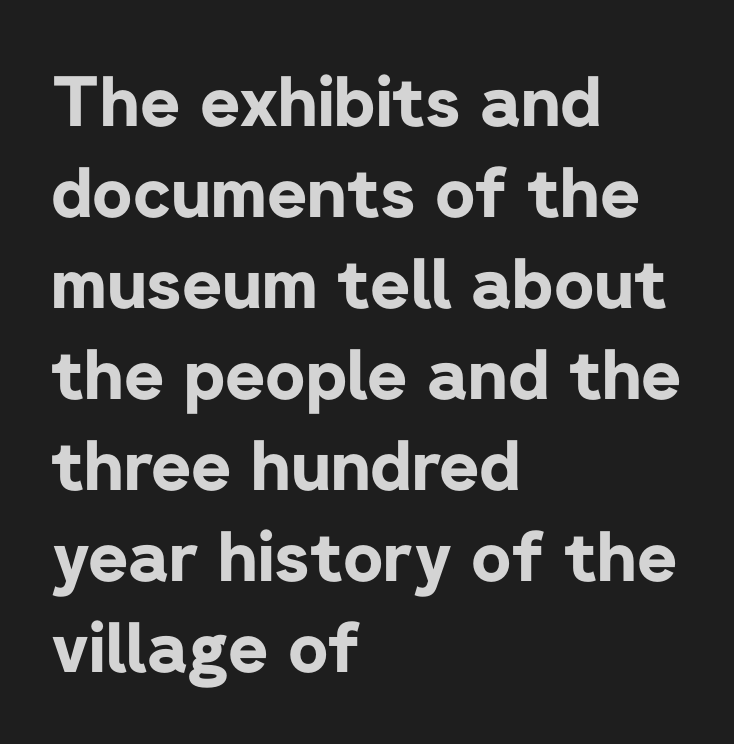
The image shows 69 px bold sans-serif type, upright; set left-aligned, normal line spacing (1.32x), normal letter spacing, not underlined; low stroke contrast and a medium x-height.
